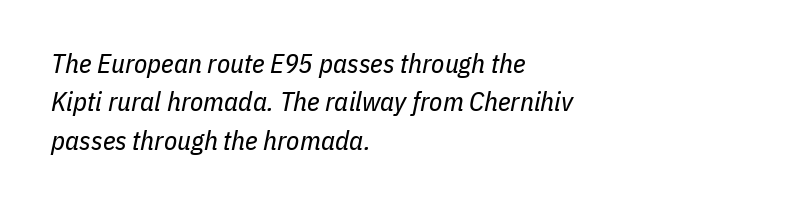
Q: Is the text bold? A: No.
Q: Is the text italic (slanted)? A: Yes, it leans right by about 11 degrees.
Q: Is the text underlined? A: No.
Q: How is the paragraph aligned? A: Left-aligned.
Q: Is the spacing between letters normal or unusually wide? A: Normal.
Q: Is the spacing between lines tight, normal or loose? A: Normal.
